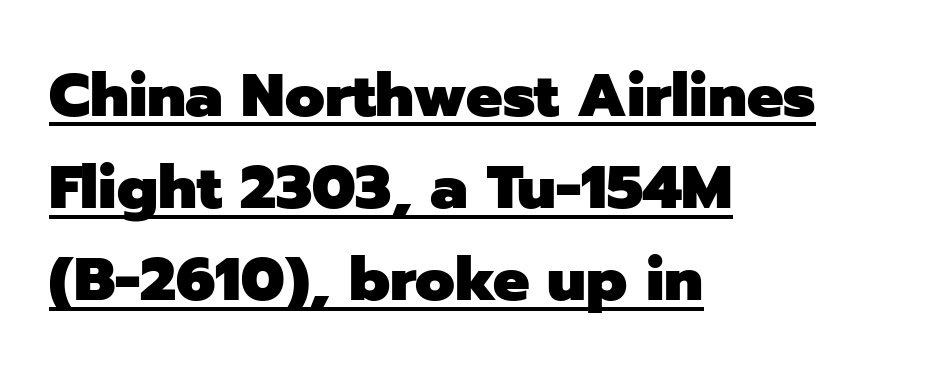
Q: Is the text bold? A: Yes.
Q: Is the text italic (slanted)? A: No, it is upright.
Q: Is the typeface a serif or a sans-serif typeface? A: Sans-serif.
Q: Is the text underlined? A: Yes.
Q: How is the paragraph aligned? A: Left-aligned.
Q: Is the spacing between letters normal or unusually wide? A: Normal.
Q: Is the spacing between lines tight, normal or loose? A: Normal.
Q: Width (condensed, normal, or wide)? A: Normal.
Q: Stroke contrast? A: Low.
Q: x-height? A: Medium.
Q: Monospaced? A: No.
